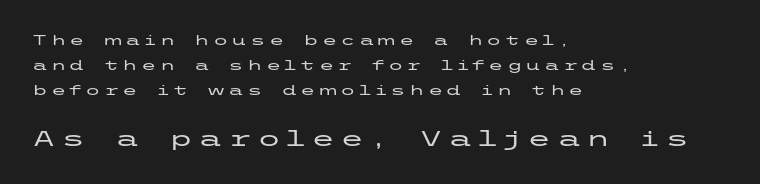
The type sits square on the baseline with zero lean. These lines are set flush left with a ragged right edge. Bigger letters appear in the bottom chunk; the top chunk is reduced. Has an underline been added? It has not.
